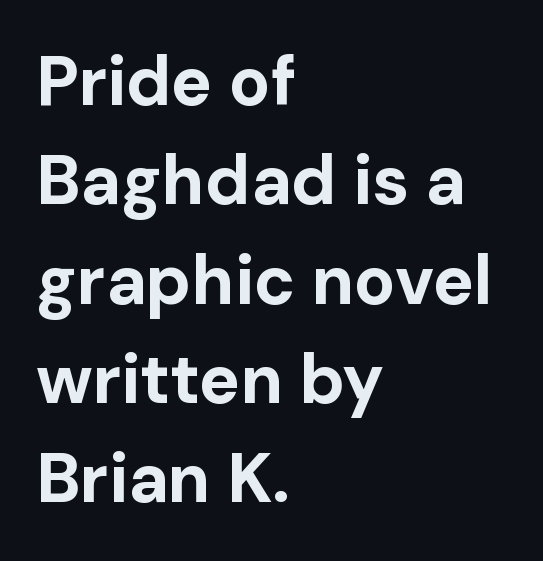
{"serif": "no", "italic": "no", "bold": "yes", "weight": "bold", "width": "normal", "stroke_contrast": "low", "x_height": "medium", "monospaced": "no", "underline": "no", "align": "left", "line_spacing": "normal", "line_spacing_ratio": 1.44, "letter_spacing": "normal", "letter_spacing_em": 0.0, "glyph_px": 69}
